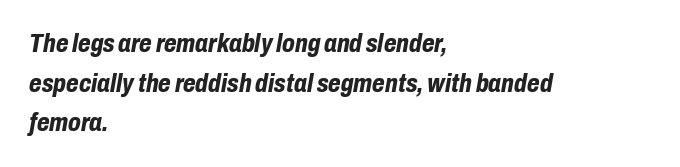
{"italic": "yes", "lean": "right", "slant_degrees": 10, "bold": "yes", "underline": "no", "align": "left", "line_spacing": "normal", "line_spacing_ratio": 1.52, "letter_spacing": "normal", "letter_spacing_em": 0.0, "glyph_px": 26}
